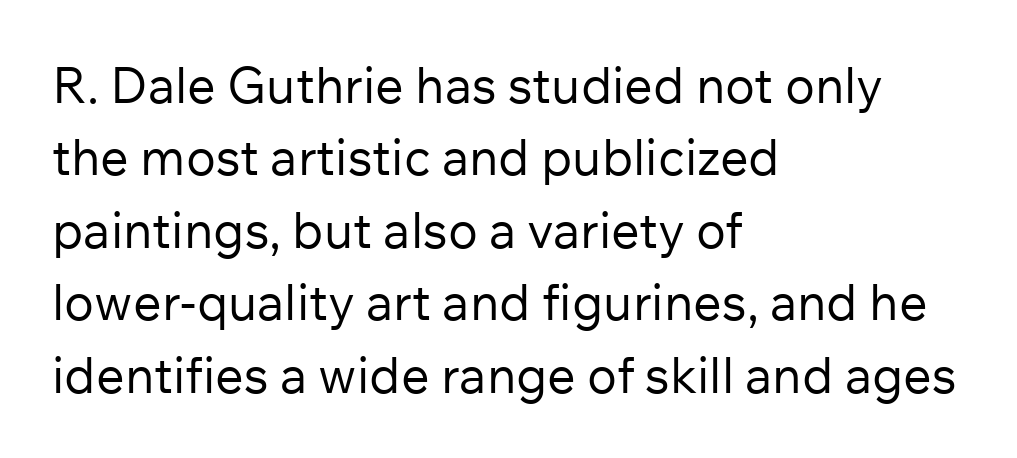
Q: Is the text bold? A: No.
Q: Is the text italic (slanted)? A: No, it is upright.
Q: Is the typeface a serif or a sans-serif typeface? A: Sans-serif.
Q: Is the text underlined? A: No.
Q: How is the paragraph aligned? A: Left-aligned.
Q: Is the spacing between letters normal or unusually wide? A: Normal.
Q: Is the spacing between lines tight, normal or loose? A: Normal.
Q: Width (condensed, normal, or wide)? A: Normal.
Q: Stroke contrast? A: Low.
Q: x-height? A: Medium.
Q: Monospaced? A: No.
